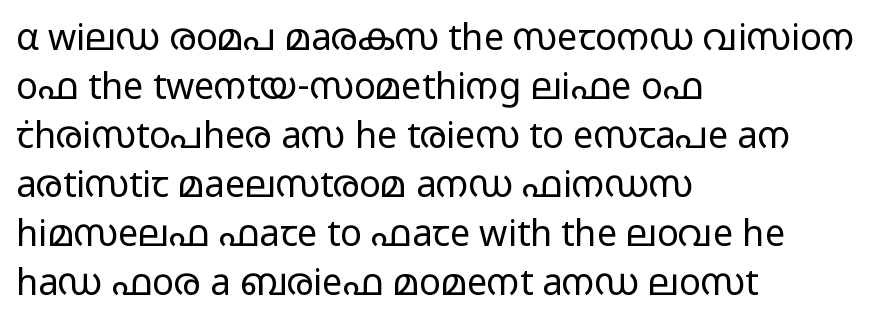
The image shows 36 px light, wide sans-serif type, upright; set left-aligned, normal line spacing (1.36x), normal letter spacing, not underlined; low stroke contrast and a medium x-height.
